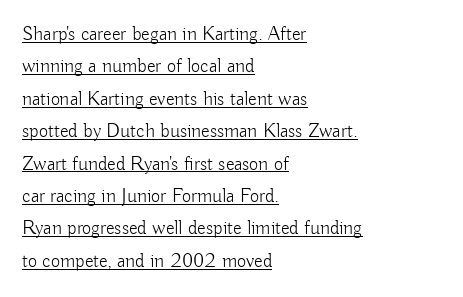
{"italic": "no", "bold": "no", "underline": "yes", "align": "left", "line_spacing": "normal", "line_spacing_ratio": 1.62, "letter_spacing": "normal", "letter_spacing_em": 0.0, "glyph_px": 20}
